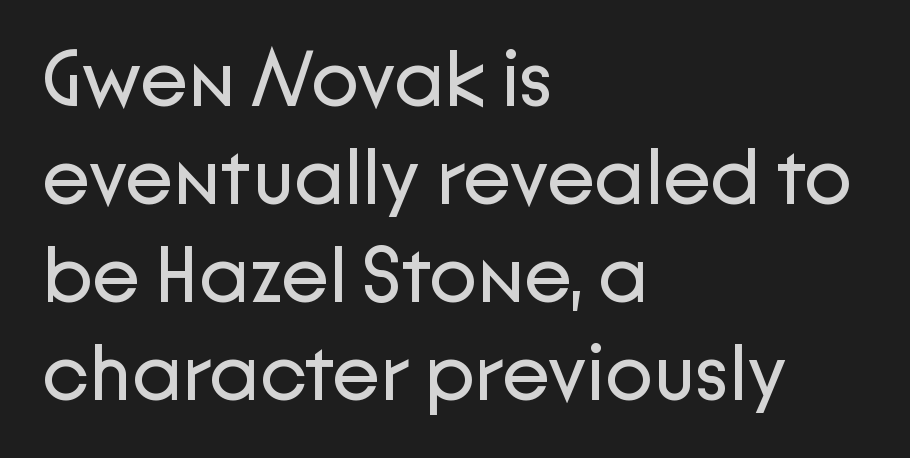
The image shows 79 px regular-weight sans-serif type, upright; set left-aligned, line spacing 1.24x, normal letter spacing, not underlined; low stroke contrast and a medium x-height.
